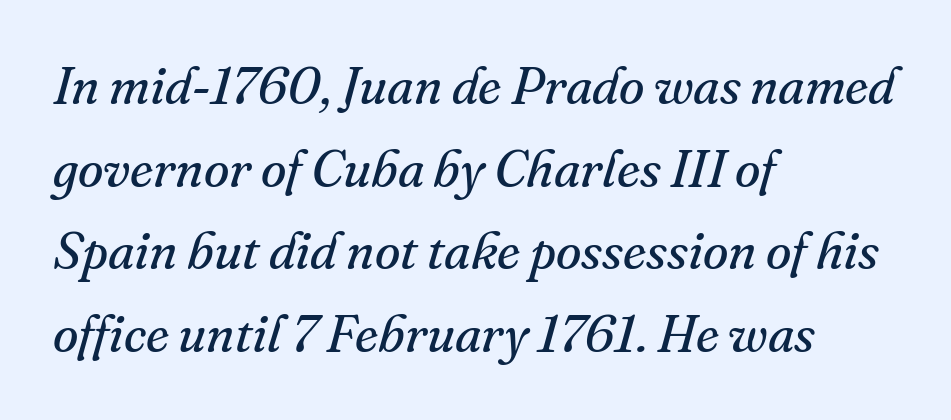
{"serif": "yes", "italic": "yes", "lean": "right", "slant_degrees": 16, "bold": "no", "weight": "regular", "width": "normal", "stroke_contrast": "medium", "x_height": "small", "monospaced": "no", "underline": "no", "align": "left", "line_spacing": "normal", "line_spacing_ratio": 1.59, "letter_spacing": "normal", "letter_spacing_em": 0.0, "glyph_px": 52}
